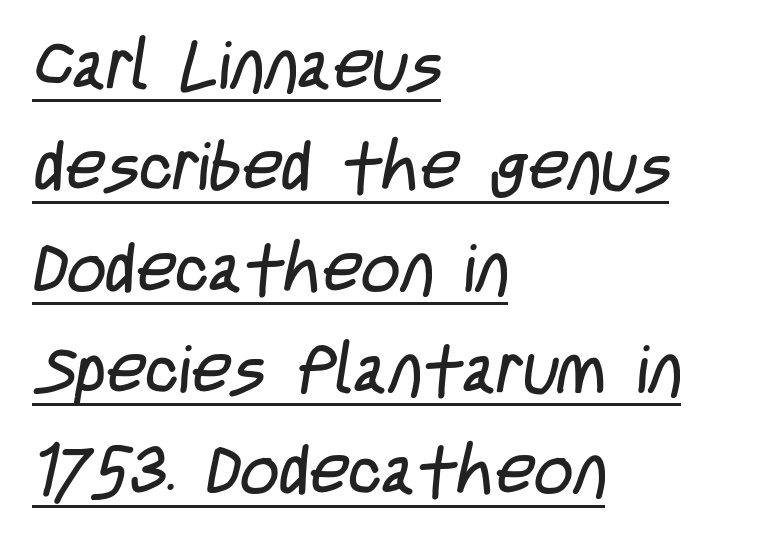
The image shows 68 px regular-weight, condensed sans-serif type; set left-aligned, normal line spacing (1.49x), normal letter spacing, underlined; low stroke contrast and a large x-height.
